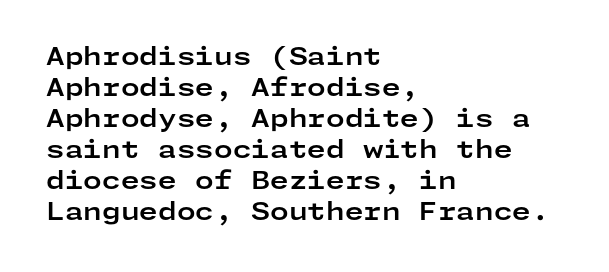
The image shows 24 px bold type, upright; set left-aligned, normal line spacing (1.29x), normal letter spacing, not underlined.
